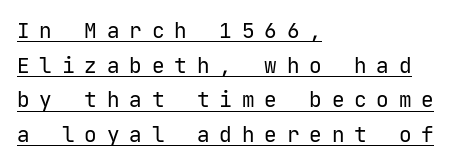
Q: Is the text bold? A: No.
Q: Is the text italic (slanted)? A: No, it is upright.
Q: Is the text underlined? A: Yes.
Q: How is the paragraph aligned? A: Left-aligned.
Q: Is the spacing between letters normal or unusually wide? A: Unusually wide.
Q: Is the spacing between lines tight, normal or loose? A: Normal.
